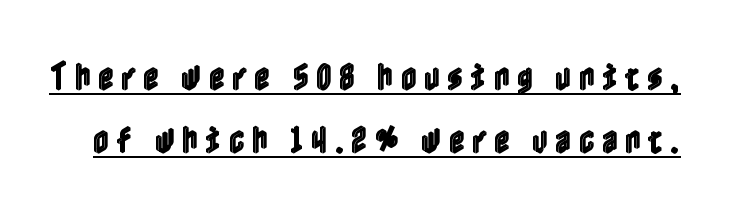
{"italic": "no", "width": "condensed", "x_height": "medium", "underline": "yes", "line_spacing": "loose", "line_spacing_ratio": 2.03, "letter_spacing": "wide", "letter_spacing_em": 0.23, "glyph_px": 31}
